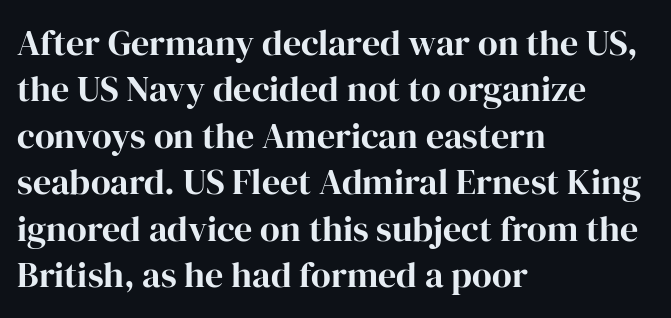
{"serif": "yes", "italic": "no", "width": "normal", "stroke_contrast": "high", "x_height": "medium", "monospaced": "no", "underline": "no", "align": "left", "line_spacing": "normal", "line_spacing_ratio": 1.29, "letter_spacing": "normal", "letter_spacing_em": 0.0, "glyph_px": 36}
